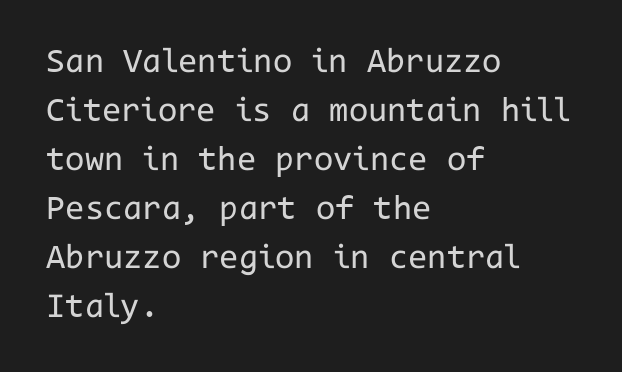
Q: Is the text bold? A: No.
Q: Is the text italic (slanted)? A: No, it is upright.
Q: Is the typeface a serif or a sans-serif typeface? A: Sans-serif.
Q: Is the text underlined? A: No.
Q: How is the paragraph aligned? A: Left-aligned.
Q: Is the spacing between letters normal or unusually wide? A: Normal.
Q: Is the spacing between lines tight, normal or loose? A: Normal.
Q: Width (condensed, normal, or wide)? A: Normal.
Q: Stroke contrast? A: Low.
Q: x-height? A: Medium.
Q: Monospaced? A: Yes.
